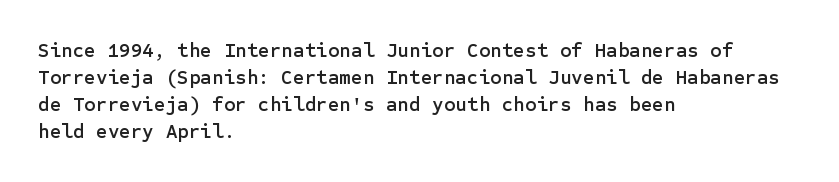
{"italic": "no", "underline": "no", "align": "left", "line_spacing": "normal", "line_spacing_ratio": 1.35, "letter_spacing": "normal", "letter_spacing_em": 0.0, "glyph_px": 20}
